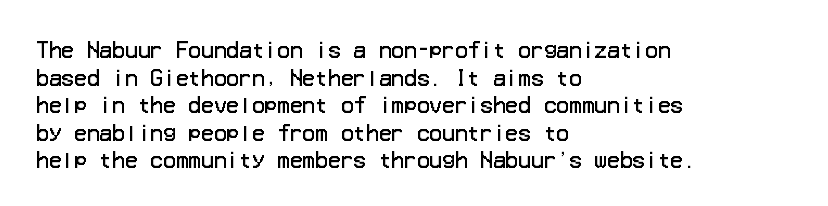
The image shows 21 px text type, upright; set left-aligned, normal line spacing (1.31x), normal letter spacing, not underlined.
